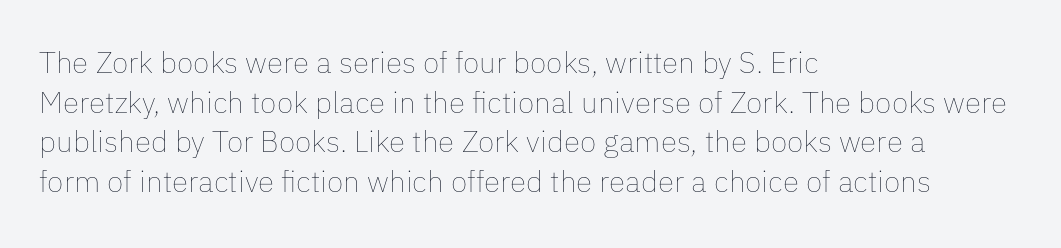
Q: Is the text bold? A: No.
Q: Is the text italic (slanted)? A: No, it is upright.
Q: Is the text underlined? A: No.
Q: How is the paragraph aligned? A: Left-aligned.
Q: Is the spacing between letters normal or unusually wide? A: Normal.
Q: Is the spacing between lines tight, normal or loose? A: Normal.
Q: Width (condensed, normal, or wide)? A: Normal.
Q: Stroke contrast? A: Low.
Q: x-height? A: Medium.
Q: Monospaced? A: No.
